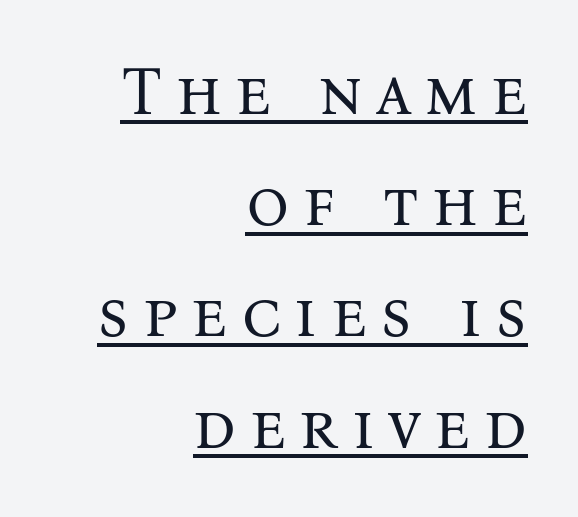
The block of text has a typical density, with ordinary space between rows. The rag falls on the left side of this text block. This is roman type, the default non-slanted kind. Varying glyph widths throughout — classic text-font behaviour. The weight would be labelled regular, book, light, or lighter still. The passage shown is typeset with a serif family.
